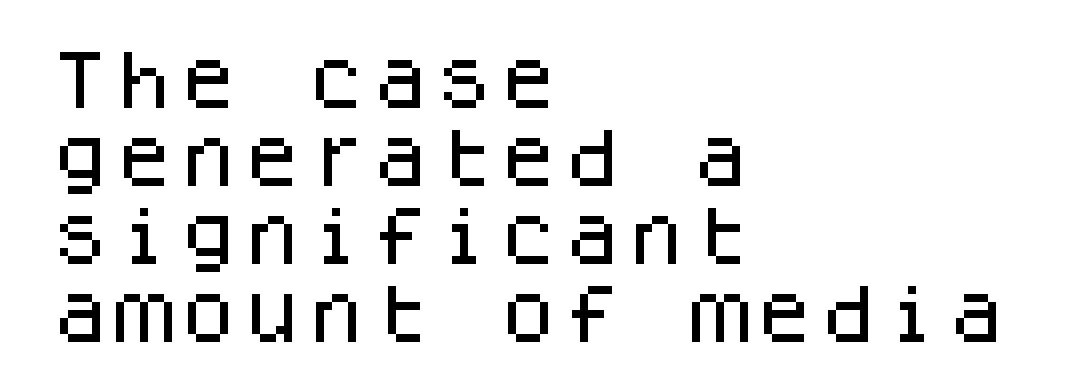
{"serif": "no", "italic": "no", "width": "normal", "stroke_contrast": "low", "x_height": "large", "monospaced": "yes", "underline": "no", "align": "left", "line_spacing_ratio": 1.22, "letter_spacing": "normal", "letter_spacing_em": 0.0, "glyph_px": 64}
